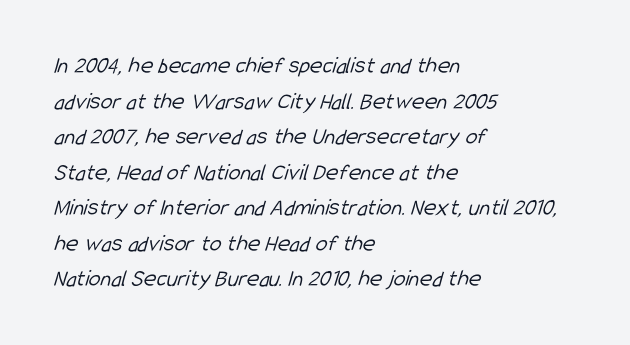
{"bold": "no", "underline": "no", "align": "left", "line_spacing": "normal", "line_spacing_ratio": 1.48, "letter_spacing": "normal", "letter_spacing_em": 0.0, "glyph_px": 24}
